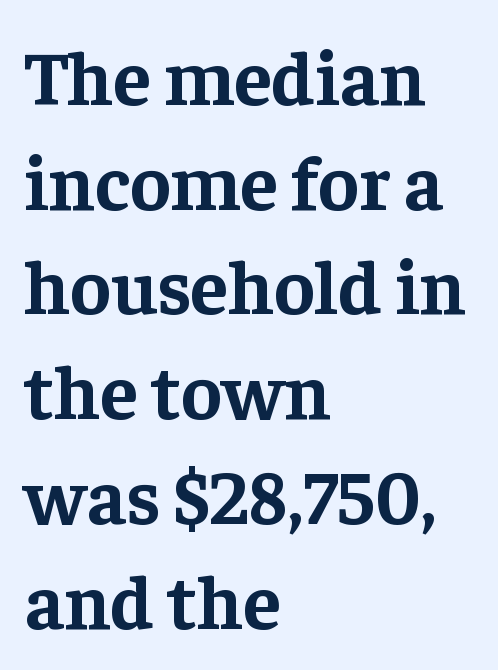
{"serif": "yes", "italic": "no", "bold": "yes", "weight": "bold", "width": "normal", "stroke_contrast": "low", "x_height": "medium", "monospaced": "no", "underline": "no", "align": "left", "line_spacing": "normal", "line_spacing_ratio": 1.36, "letter_spacing": "normal", "letter_spacing_em": 0.0, "glyph_px": 77}
